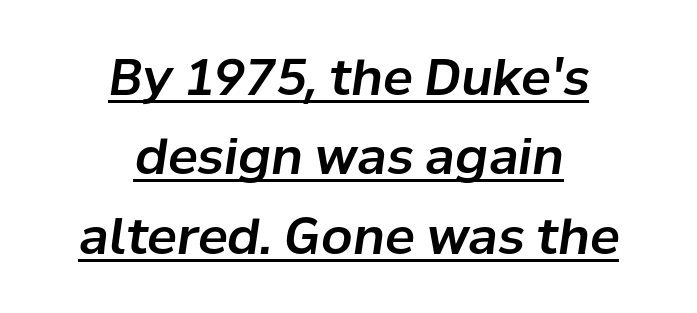
The image shows 50 px text type, italic (leaning right); set centered, normal line spacing (1.59x), normal letter spacing, underlined; low stroke contrast and a medium x-height.
